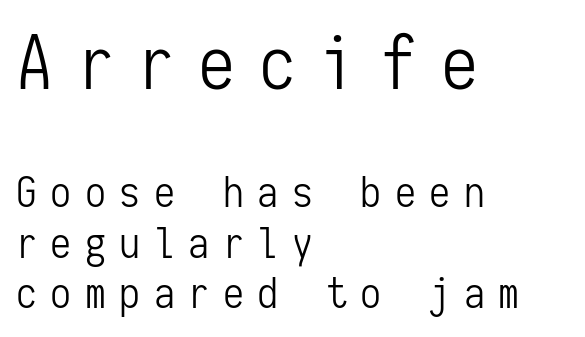
Q: Is the text bold? A: No.
Q: Is the text italic (slanted)? A: No, it is upright.
Q: Is the typeface a serif or a sans-serif typeface? A: Sans-serif.
Q: Is the text underlined? A: No.
Q: How is the paragraph aligned? A: Left-aligned.
Q: Is the spacing between letters normal or unusually wide? A: Unusually wide.
Q: Which block of text is set in a larger size, the first (top) or the second (bottom)? A: The first (top) one.
Q: Width (condensed, normal, or wide)? A: Condensed.
Q: Stroke contrast? A: Low.
Q: x-height? A: Medium.
Q: Monospaced? A: Yes.
